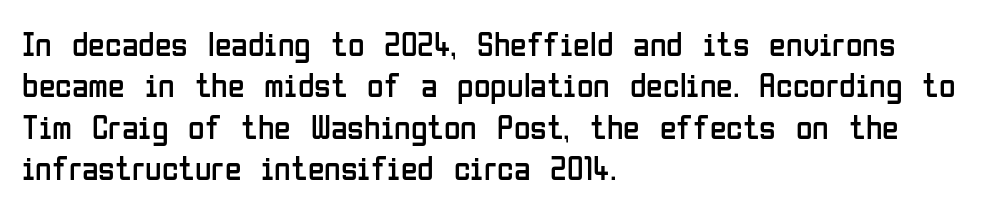
The image shows 34 px regular-weight, condensed sans-serif type, upright; set left-aligned, line spacing 1.22x, normal letter spacing, not underlined; low stroke contrast and a medium x-height.
